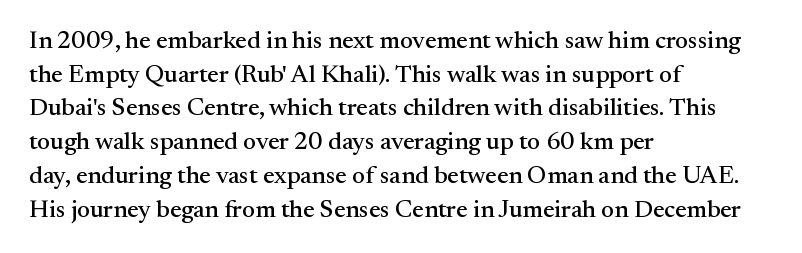
Caption: multi-line text, flush left, ragged right. The font's upright variant was chosen for this text. What stands out about the letter spacing? Nothing — it is the standard amount. Has an underline been added? It has not. This block has exactly the height ordinary leading produces.
